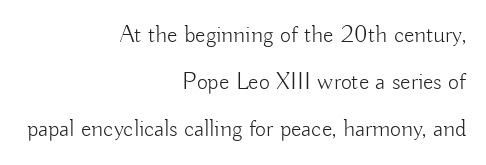
The letters look calm and open, with moderate or lighter stems. Horizontally, the lines are justified to the trailing edge only. Every stem runs plumb, perpendicular to the baseline. Horizontal bands of white between lines are thick stripes. Bare-footed words on every line. No extra tracking has been applied to these lines.
